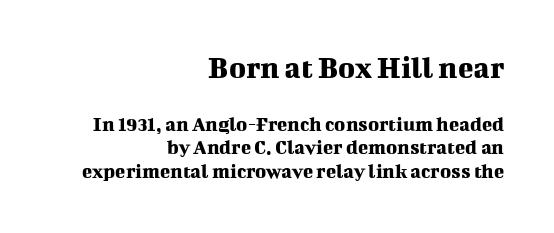
The image shows 32 px serif type, upright; set right-aligned, tight line spacing (1.13x), normal letter spacing, not underlined; the first (top) block is 1.52x larger; medium stroke contrast and a medium x-height.
